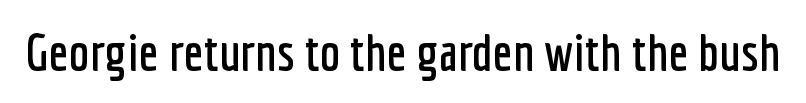
{"serif": "no", "italic": "no", "width": "condensed", "stroke_contrast": "low", "x_height": "medium", "monospaced": "no", "underline": "no", "letter_spacing": "normal", "letter_spacing_em": 0.0, "glyph_px": 52}
